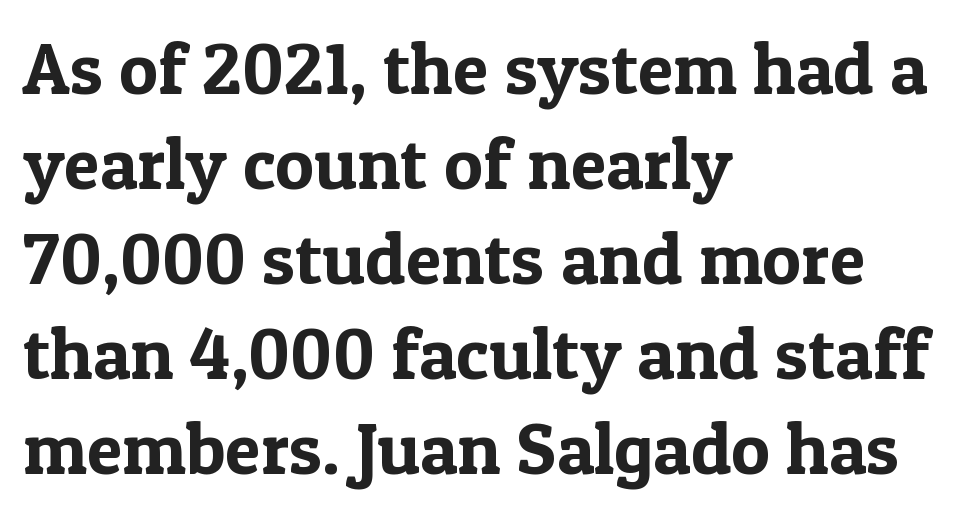
{"serif": "yes", "italic": "no", "width": "normal", "x_height": "medium", "monospaced": "no", "underline": "no", "align": "left", "line_spacing": "normal", "line_spacing_ratio": 1.3, "letter_spacing": "normal", "letter_spacing_em": 0.0, "glyph_px": 73}
